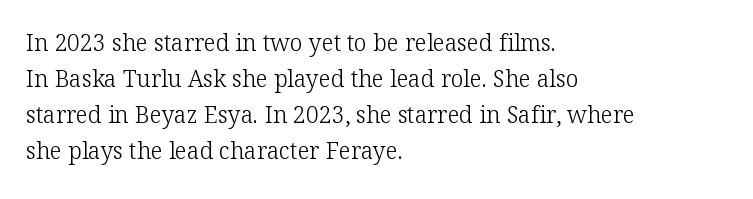
{"italic": "no", "bold": "no", "underline": "no", "align": "left", "line_spacing": "normal", "line_spacing_ratio": 1.57, "letter_spacing": "normal", "letter_spacing_em": 0.0, "glyph_px": 23}
